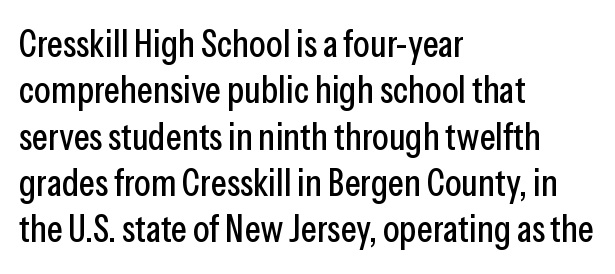
The image shows 38 px condensed sans-serif type, upright; set left-aligned, line spacing 1.22x, normal letter spacing, not underlined; low stroke contrast and a medium x-height.
